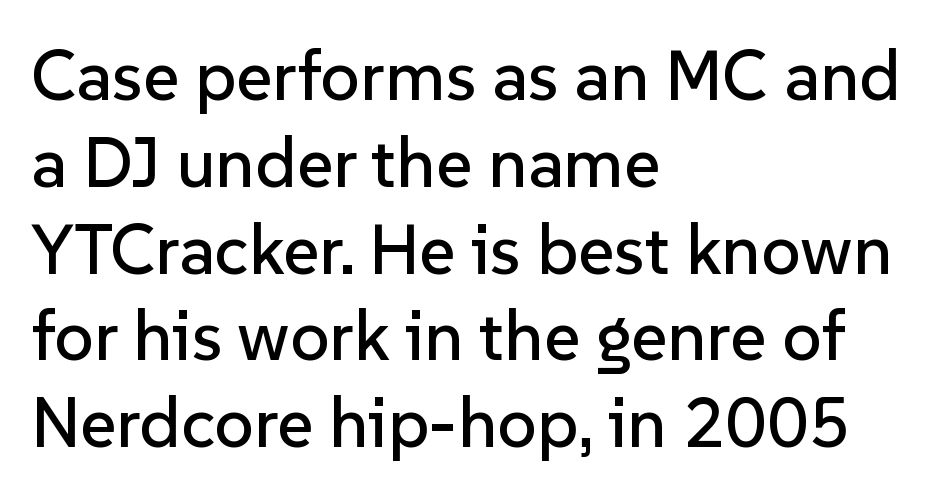
Q: Is the text italic (slanted)? A: No, it is upright.
Q: Is the typeface a serif or a sans-serif typeface? A: Sans-serif.
Q: Is the text underlined? A: No.
Q: How is the paragraph aligned? A: Left-aligned.
Q: Is the spacing between letters normal or unusually wide? A: Normal.
Q: Width (condensed, normal, or wide)? A: Normal.
Q: Stroke contrast? A: Low.
Q: x-height? A: Medium.
Q: Monospaced? A: No.
